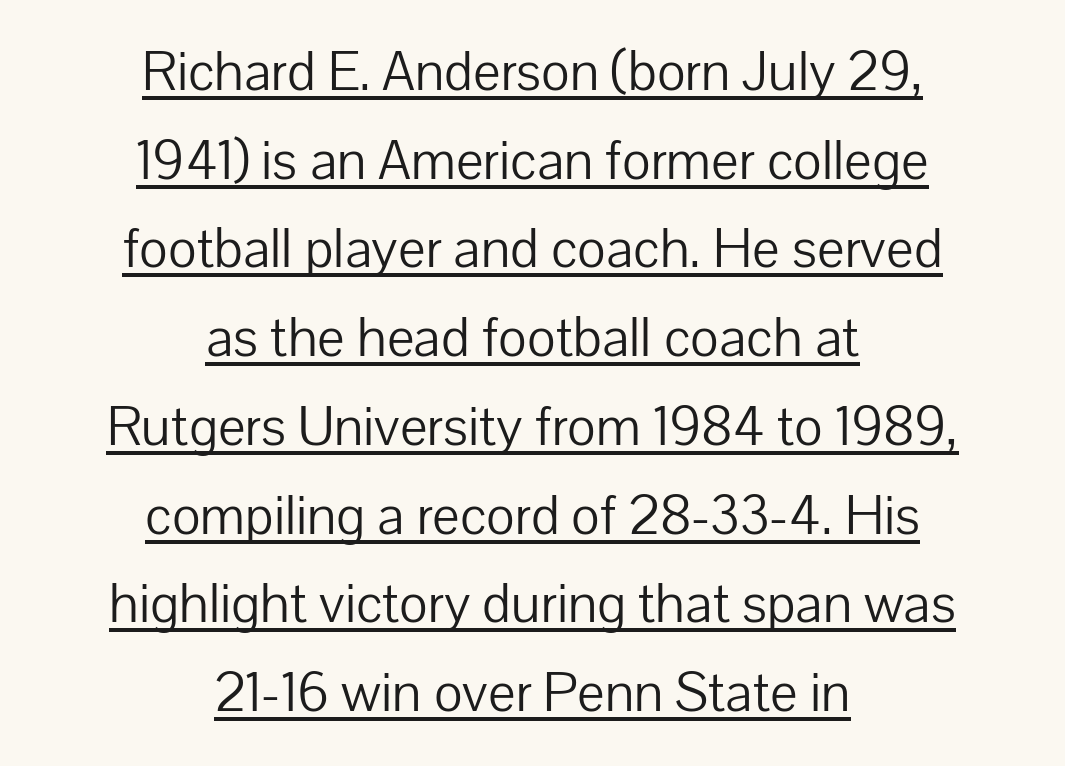
{"serif": "no", "italic": "no", "bold": "no", "weight": "light", "width": "normal", "stroke_contrast": "low", "x_height": "medium", "monospaced": "no", "underline": "yes", "align": "center", "line_spacing": "normal", "line_spacing_ratio": 1.53, "letter_spacing": "normal", "letter_spacing_em": 0.0, "glyph_px": 58}
